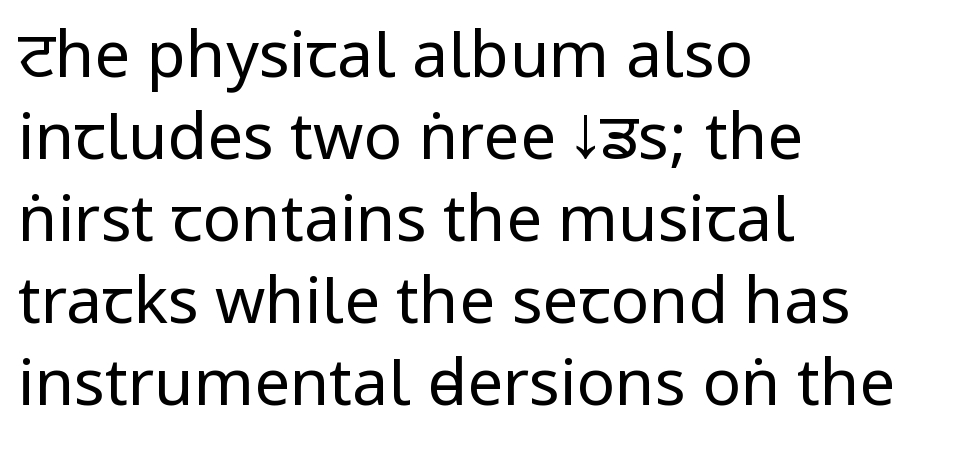
This sample has the flowing, uneven cadence of proportional lettering. Interline gaps are of average width in this sample. To sum up the face: it is a sans, with no serifs. A light-to-regular cut is what we see here.
